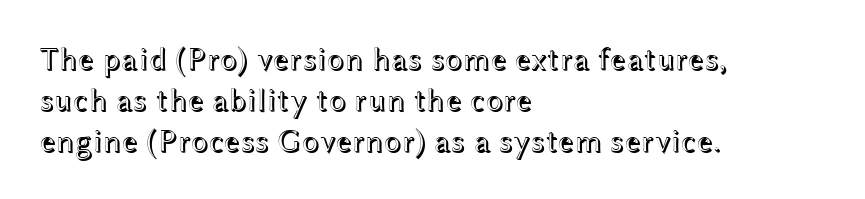
Q: Is the text italic (slanted)? A: No, it is upright.
Q: Is the text underlined? A: No.
Q: How is the paragraph aligned? A: Left-aligned.
Q: Is the spacing between letters normal or unusually wide? A: Normal.
Q: Is the spacing between lines tight, normal or loose? A: Normal.
Q: Width (condensed, normal, or wide)? A: Wide.
Q: x-height? A: Medium.
Q: Monospaced? A: No.
